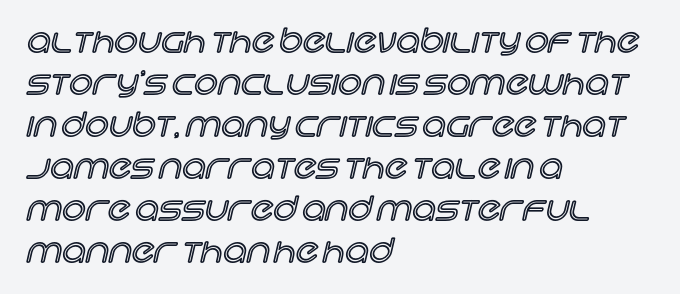
{"width": "normal", "x_height": "large", "monospaced": "no", "underline": "no", "align": "left", "line_spacing": "normal", "line_spacing_ratio": 1.27, "letter_spacing": "normal", "letter_spacing_em": 0.0, "glyph_px": 33}
